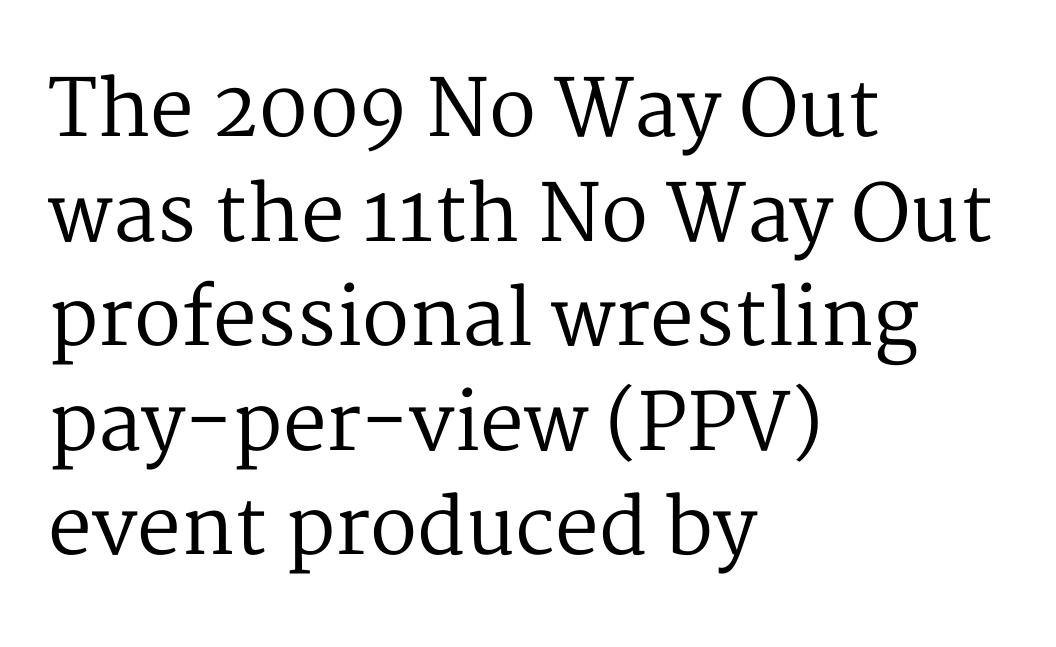
The image shows 78 px regular-weight serif type, upright; set left-aligned, normal line spacing (1.34x), normal letter spacing, not underlined; medium stroke contrast and a medium x-height.
